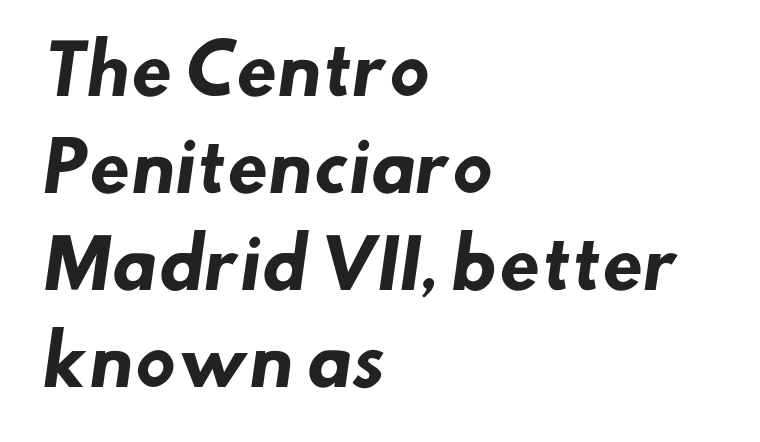
The image shows 67 px heavy sans-serif type; set left-aligned, normal line spacing (1.45x), normal letter spacing, not underlined; low stroke contrast and a small x-height.
